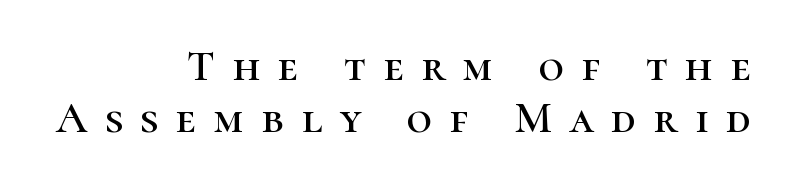
Q: Is the text italic (slanted)? A: No, it is upright.
Q: Is the typeface a serif or a sans-serif typeface? A: Serif.
Q: Is the text underlined? A: No.
Q: How is the paragraph aligned? A: Right-aligned.
Q: Is the spacing between letters normal or unusually wide? A: Unusually wide.
Q: Width (condensed, normal, or wide)? A: Normal.
Q: Stroke contrast? A: High.
Q: x-height? A: Medium.
Q: Monospaced? A: No.
